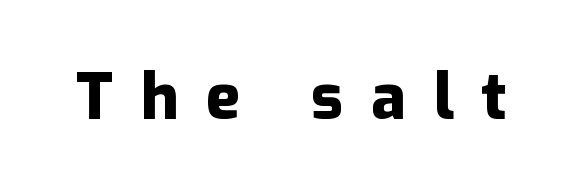
The image shows 63 px heavy sans-serif type, upright; set unusually wide letter spacing (+0.44 em), not underlined; low stroke contrast and a medium x-height.
